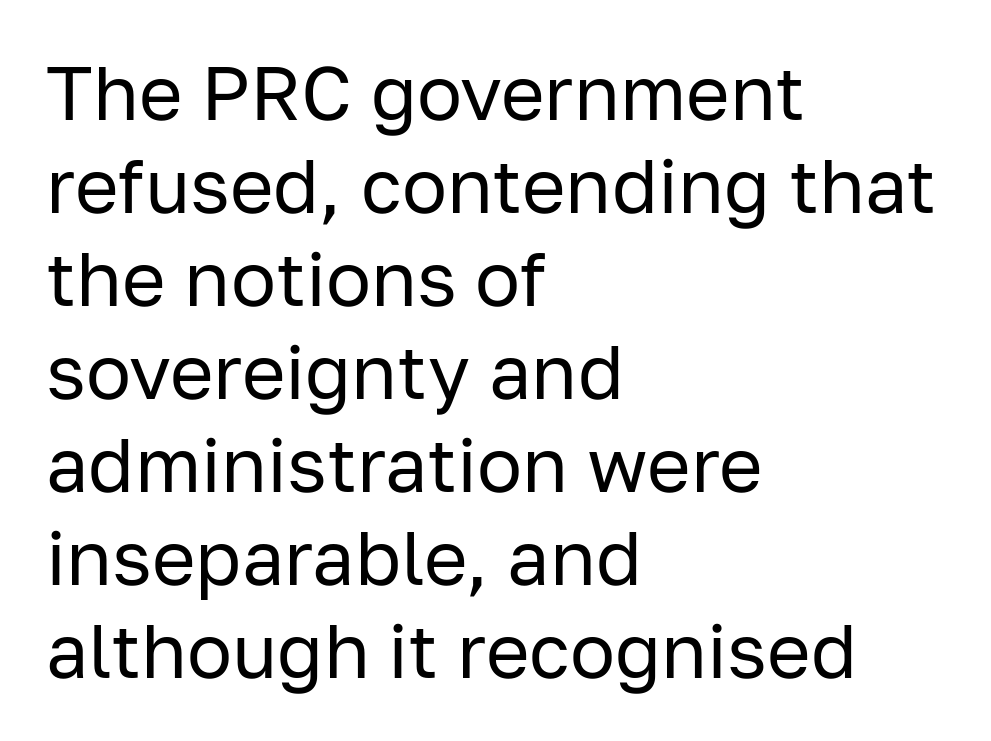
{"serif": "no", "italic": "no", "bold": "no", "weight": "regular", "width": "normal", "stroke_contrast": "low", "x_height": "medium", "monospaced": "no", "underline": "no", "align": "left", "line_spacing_ratio": 1.24, "letter_spacing": "normal", "letter_spacing_em": 0.0, "glyph_px": 75}
